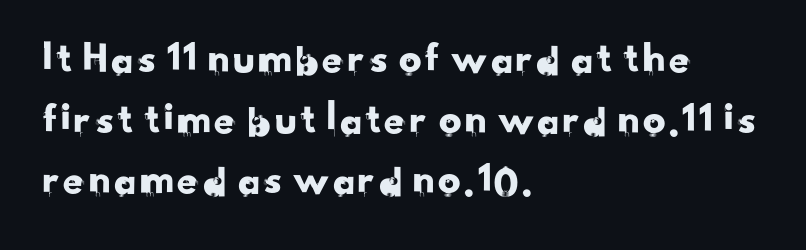
{"serif": "no", "width": "normal", "stroke_contrast": "low", "x_height": "small", "monospaced": "no", "underline": "no", "align": "left", "line_spacing": "normal", "line_spacing_ratio": 1.35, "letter_spacing": "normal", "letter_spacing_em": 0.0, "glyph_px": 45}
